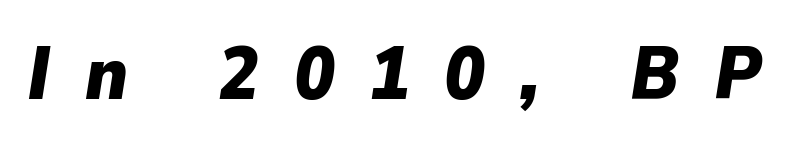
The letters are slanted; this is an italic face. Does extra space separate the letters? Yes, quite a lot of it. Underline: absent. Is this a fixed-width face? No — the glyphs have proportional, varying widths. Heavy-handed strokes throughout: this text is bold.
